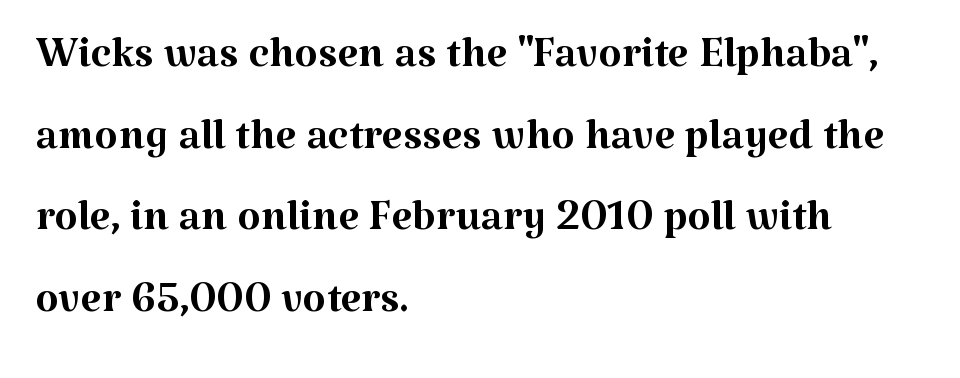
Letters rest on an invisible, unmarked baseline. Look at the bottom of the vertical strokes: they flare into serifs here. Whoever set this chose a conventional vertical rhythm. The face used here is proportionally spaced, like ordinary book or web type. Is there any slant? The stems are plumb.
